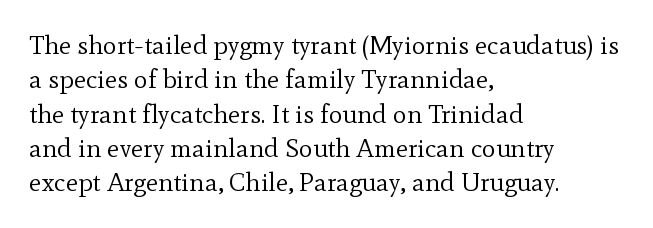
{"italic": "no", "bold": "no", "underline": "no", "align": "left", "line_spacing": "normal", "line_spacing_ratio": 1.32, "letter_spacing": "normal", "letter_spacing_em": 0.0, "glyph_px": 26}
